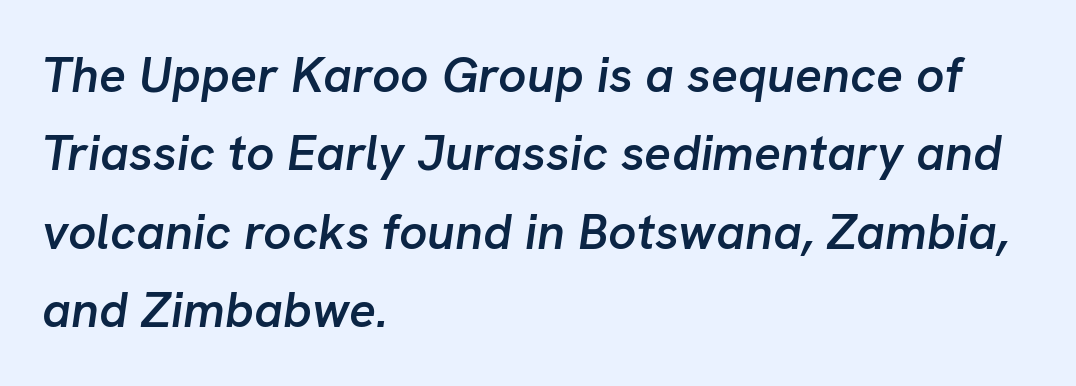
{"italic": "yes", "lean": "right", "slant_degrees": 8, "bold": "semi", "weight": "semibold", "width": "normal", "stroke_contrast": "low", "x_height": "medium", "monospaced": "no", "underline": "no", "align": "left", "line_spacing": "normal", "line_spacing_ratio": 1.57, "letter_spacing": "normal", "letter_spacing_em": 0.0, "glyph_px": 50}
